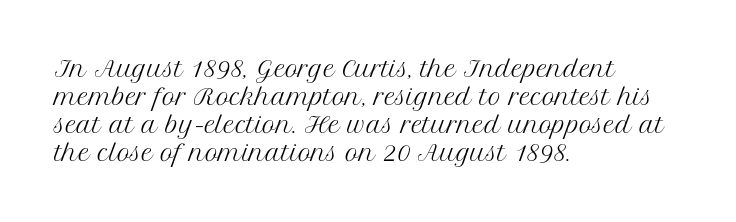
The image shows 22 px text type; set left-aligned, normal line spacing (1.27x), normal letter spacing, not underlined.
